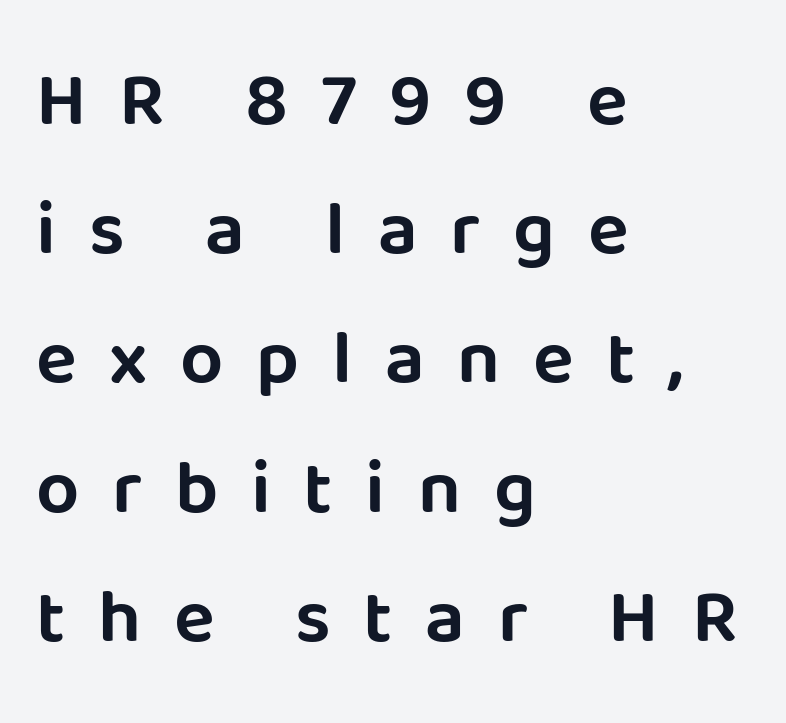
Q: Is the text italic (slanted)? A: No, it is upright.
Q: Is the typeface a serif or a sans-serif typeface? A: Sans-serif.
Q: Is the text underlined? A: No.
Q: How is the paragraph aligned? A: Left-aligned.
Q: Is the spacing between letters normal or unusually wide? A: Unusually wide.
Q: Is the spacing between lines tight, normal or loose? A: Normal.
Q: Width (condensed, normal, or wide)? A: Normal.
Q: Stroke contrast? A: Low.
Q: x-height? A: Large.
Q: Monospaced? A: No.
